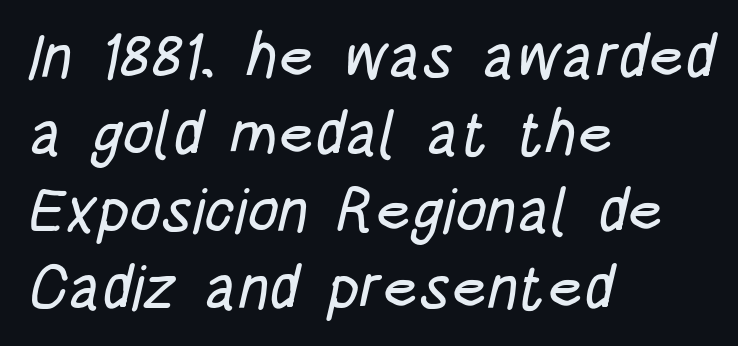
{"serif": "no", "width": "condensed", "stroke_contrast": "low", "x_height": "large", "monospaced": "no", "underline": "no", "align": "left", "line_spacing_ratio": 1.24, "letter_spacing": "normal", "letter_spacing_em": 0.0, "glyph_px": 62}
